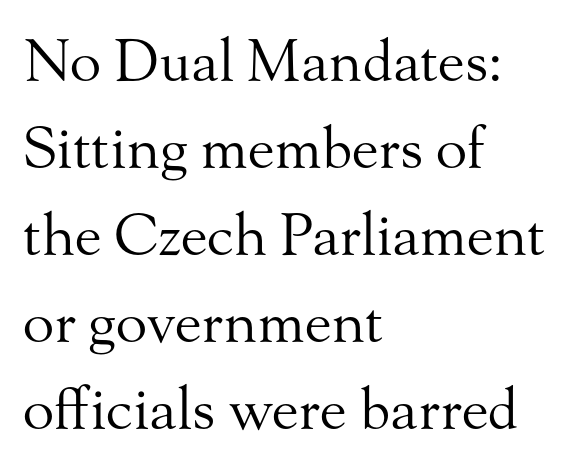
The strip under each line holds only bare page. Italic: no, the glyphs are upright roman. The lines are quadded left. The passage shown is typed in a proportional face where columns would drift. No letter is thick-stroked: the sample isn't bold.
